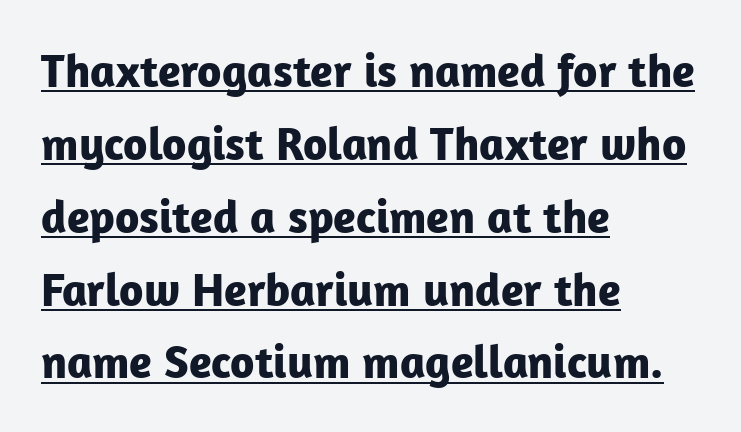
Q: Is the text bold? A: Yes.
Q: Is the text italic (slanted)? A: No, it is upright.
Q: Is the typeface a serif or a sans-serif typeface? A: Sans-serif.
Q: Is the text underlined? A: Yes.
Q: How is the paragraph aligned? A: Left-aligned.
Q: Is the spacing between letters normal or unusually wide? A: Normal.
Q: Is the spacing between lines tight, normal or loose? A: Normal.
Q: Width (condensed, normal, or wide)? A: Normal.
Q: Stroke contrast? A: Low.
Q: x-height? A: Medium.
Q: Monospaced? A: No.
